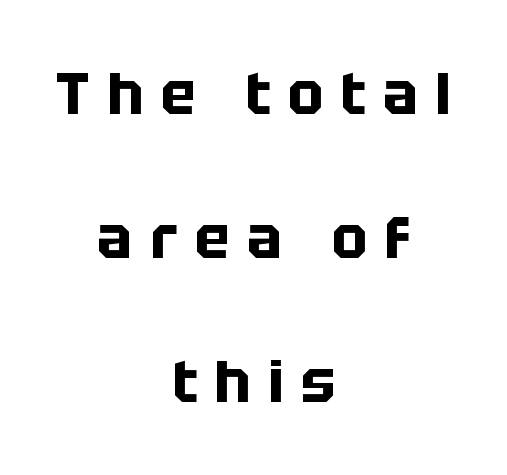
Q: Is the text bold? A: Yes.
Q: Is the text italic (slanted)? A: No, it is upright.
Q: Is the typeface a serif or a sans-serif typeface? A: Sans-serif.
Q: Is the text underlined? A: No.
Q: How is the paragraph aligned? A: Centered.
Q: Is the spacing between letters normal or unusually wide? A: Unusually wide.
Q: Is the spacing between lines tight, normal or loose? A: Loose.
Q: Width (condensed, normal, or wide)? A: Normal.
Q: Stroke contrast? A: Low.
Q: x-height? A: Large.
Q: Monospaced? A: No.
